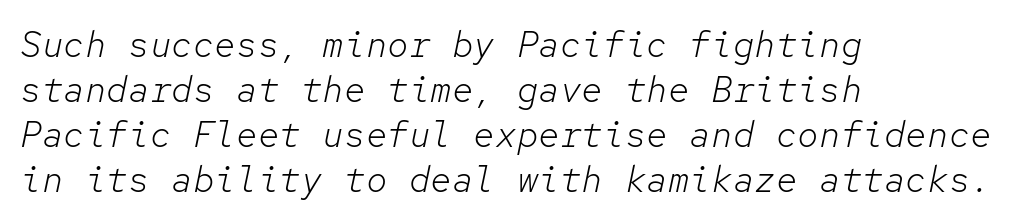
Is the letter spacing exaggerated? No — it looks like the ordinary default. The letters march in equal steps, a hallmark of fixed-pitch type. This rendering features lettering with no underline. The compositor pushed each line to the left boundary.
